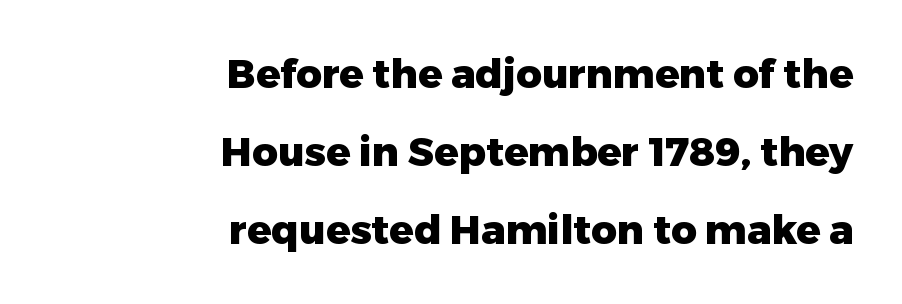
Q: Is the text bold? A: Yes.
Q: Is the text italic (slanted)? A: No, it is upright.
Q: Is the typeface a serif or a sans-serif typeface? A: Sans-serif.
Q: Is the text underlined? A: No.
Q: How is the paragraph aligned? A: Right-aligned.
Q: Is the spacing between letters normal or unusually wide? A: Normal.
Q: Is the spacing between lines tight, normal or loose? A: Loose.
Q: Width (condensed, normal, or wide)? A: Normal.
Q: Stroke contrast? A: Low.
Q: x-height? A: Medium.
Q: Monospaced? A: No.
